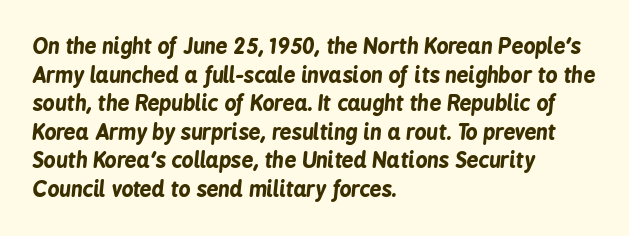
{"italic": "yes", "lean": "right", "slant_degrees": 6, "bold": "yes", "underline": "no", "align": "left", "line_spacing": "normal", "line_spacing_ratio": 1.36, "letter_spacing": "normal", "letter_spacing_em": 0.0, "glyph_px": 21}
